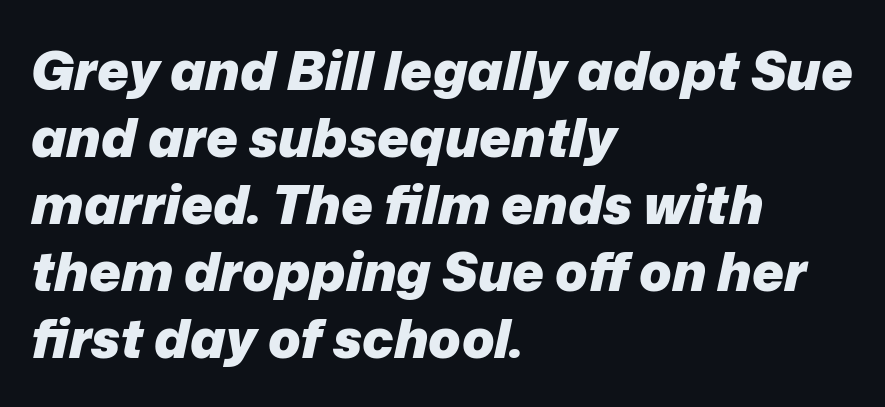
The image shows 54 px heavy type, italic (leaning right); set left-aligned, line spacing 1.24x, normal letter spacing, not underlined; low stroke contrast and a medium x-height.
